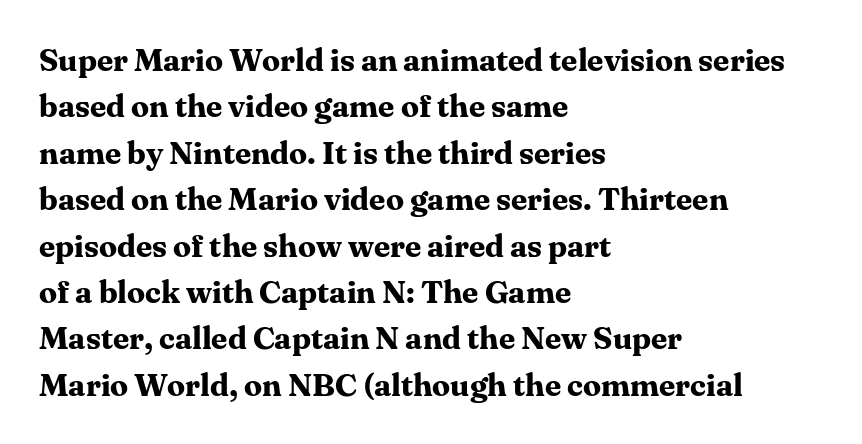
The image shows 32 px bold serif type, upright; set left-aligned, normal line spacing (1.45x), normal letter spacing, not underlined; medium stroke contrast and a medium x-height.
